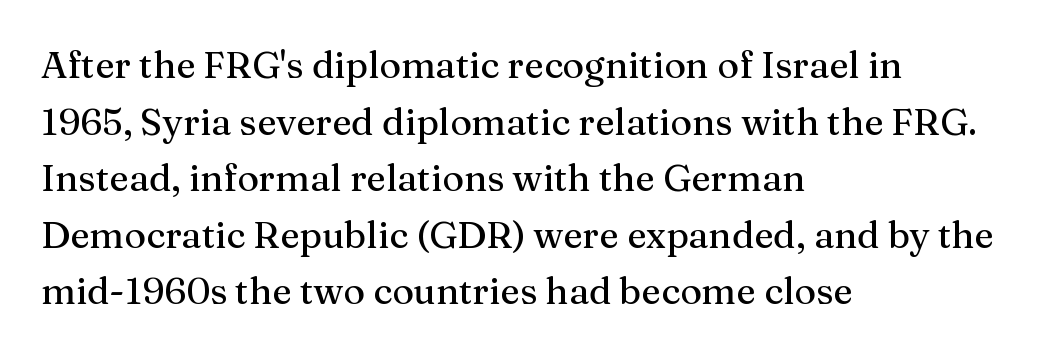
The image shows 37 px serif type, upright; set left-aligned, normal line spacing (1.53x), normal letter spacing, not underlined; medium stroke contrast and a medium x-height.
